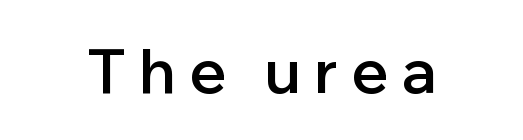
{"serif": "no", "italic": "no", "bold": "semi", "weight": "semibold", "width": "normal", "stroke_contrast": "low", "x_height": "medium", "monospaced": "no", "underline": "no", "letter_spacing": "wide", "letter_spacing_em": 0.22, "glyph_px": 61}
